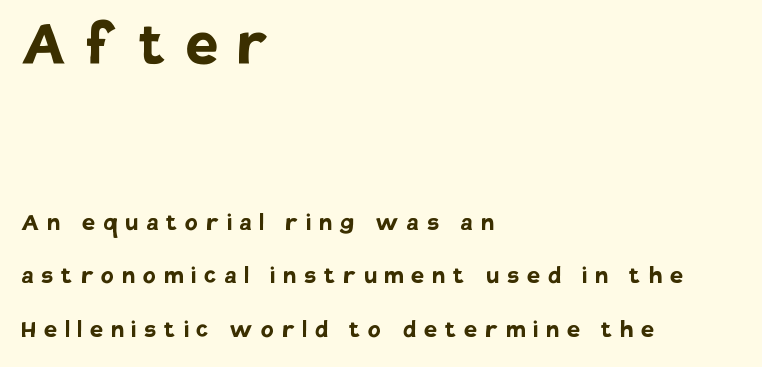
Q: Is the text bold? A: Yes.
Q: Is the text italic (slanted)? A: No, it is upright.
Q: Is the typeface a serif or a sans-serif typeface? A: Sans-serif.
Q: Is the text underlined? A: No.
Q: How is the paragraph aligned? A: Left-aligned.
Q: Is the spacing between letters normal or unusually wide? A: Unusually wide.
Q: Which block of text is set in a larger size, the first (top) or the second (bottom)? A: The first (top) one.
Q: Width (condensed, normal, or wide)? A: Normal.
Q: Stroke contrast? A: Low.
Q: x-height? A: Large.
Q: Monospaced? A: No.
